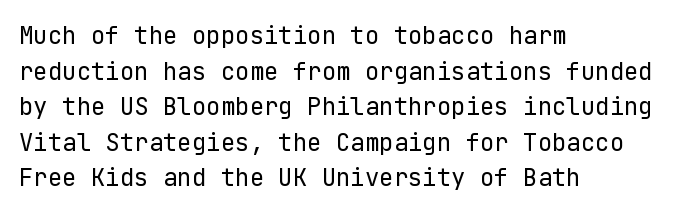
No italicization has been applied; the sample stays upright. Each line starts at the same left margin while the right side varies. Weight: regular or lighter. Compared with typical paragraphs, the rows here are spaced about the same. No extra tracking has been applied to these lines. Any mark beneath the type? The region is blank.
